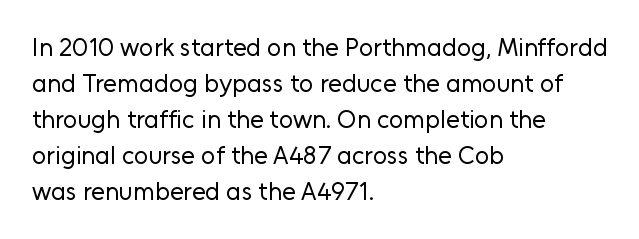
{"italic": "no", "bold": "no", "underline": "no", "align": "left", "line_spacing": "normal", "line_spacing_ratio": 1.44, "letter_spacing": "normal", "letter_spacing_em": 0.0, "glyph_px": 25}
